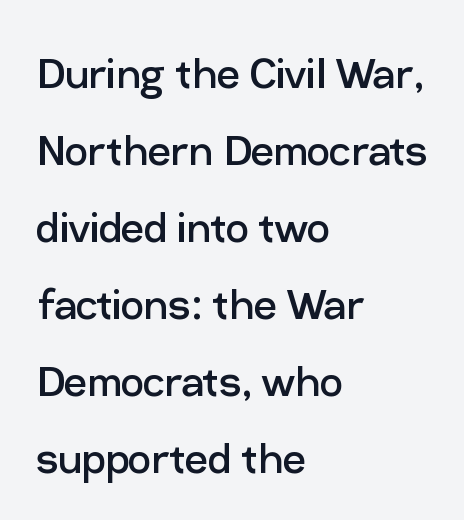
The image shows 51 px regular-weight sans-serif type, upright; set left-aligned, normal line spacing (1.51x), normal letter spacing, not underlined; low stroke contrast and a medium x-height.
